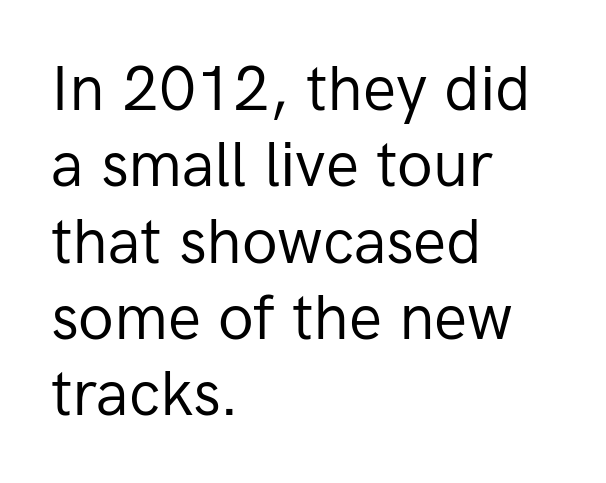
Leftover space on each line is placed entirely after the last word. The passage shown is typed in a proportional face where columns would drift. Rule under the text: the space is simply empty. This is roman type, the default non-slanted kind. The rendering keeps characters at their native spacing.
